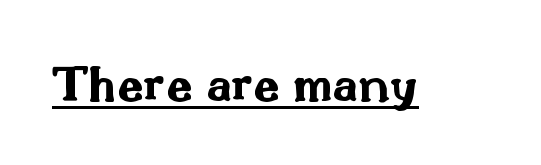
{"serif": "no", "italic": "no", "bold": "yes", "weight": "bold", "width": "wide", "stroke_contrast": "medium", "x_height": "small", "monospaced": "no", "underline": "yes", "letter_spacing": "normal", "letter_spacing_em": 0.0, "glyph_px": 54}
